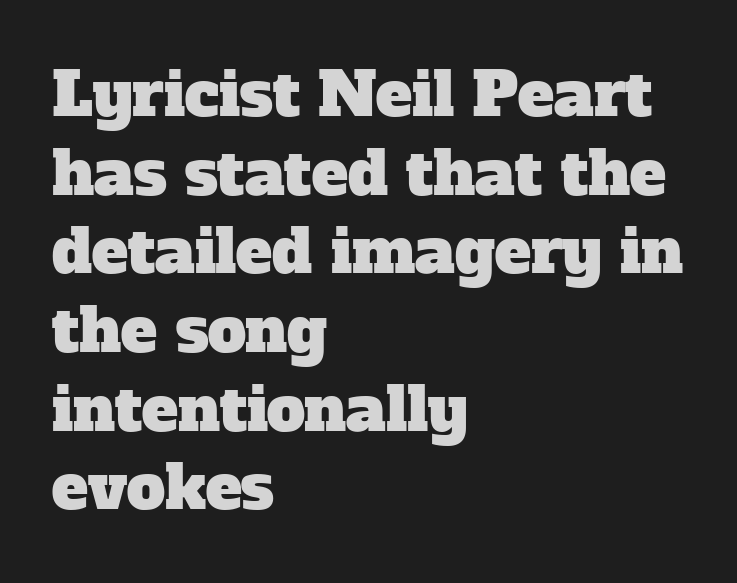
The image shows 61 px serif type; set left-aligned, normal line spacing (1.29x), normal letter spacing, not underlined; low stroke contrast and a medium x-height.
